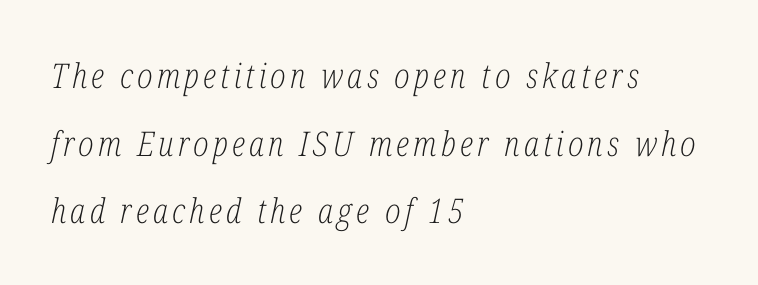
{"serif": "yes", "italic": "yes", "lean": "right", "slant_degrees": 12, "bold": "no", "weight": "light", "width": "condensed", "stroke_contrast": "low", "x_height": "medium", "monospaced": "no", "underline": "no", "align": "left", "line_spacing": "loose", "line_spacing_ratio": 1.99, "glyph_px": 34}
